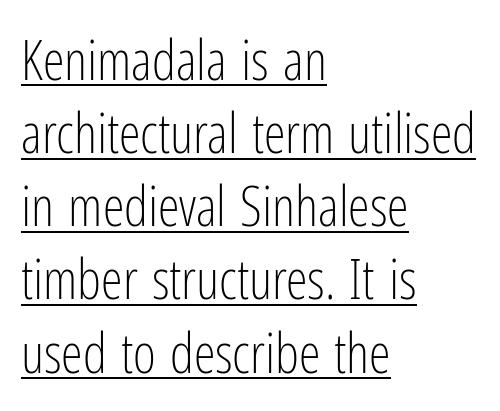
Upright lettering throughout. All the whitespace from short lines collects on the right. This sample has the flowing, uneven cadence of proportional lettering. This reads as an unemphasized weight, regular at the heaviest.
